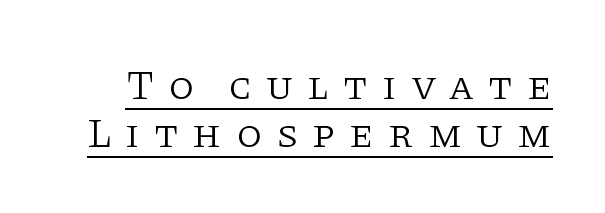
Q: Is the text bold? A: No.
Q: Is the text italic (slanted)? A: No, it is upright.
Q: Is the typeface a serif or a sans-serif typeface? A: Serif.
Q: Is the text underlined? A: Yes.
Q: Is the spacing between letters normal or unusually wide? A: Unusually wide.
Q: Width (condensed, normal, or wide)? A: Normal.
Q: Stroke contrast? A: Low.
Q: x-height? A: Large.
Q: Monospaced? A: No.
